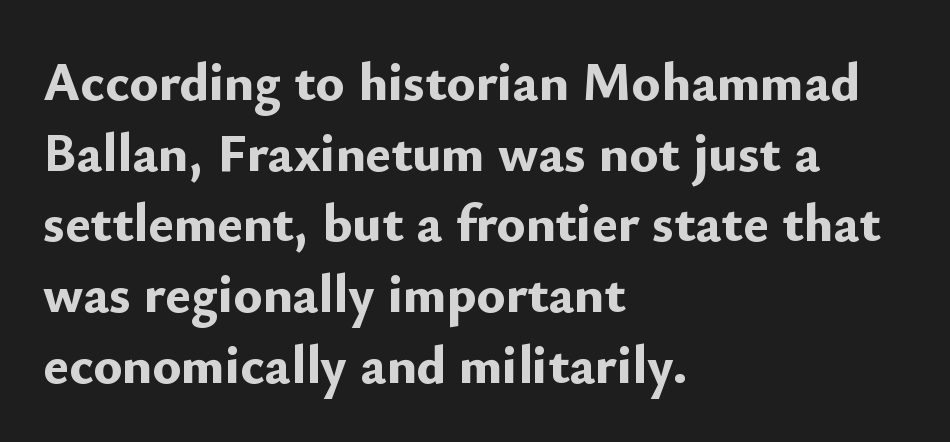
Q: Is the text bold? A: Yes.
Q: Is the text italic (slanted)? A: No, it is upright.
Q: Is the typeface a serif or a sans-serif typeface? A: Sans-serif.
Q: Is the text underlined? A: No.
Q: How is the paragraph aligned? A: Left-aligned.
Q: Is the spacing between letters normal or unusually wide? A: Normal.
Q: Is the spacing between lines tight, normal or loose? A: Normal.
Q: Width (condensed, normal, or wide)? A: Normal.
Q: Stroke contrast? A: Low.
Q: x-height? A: Small.
Q: Monospaced? A: No.
